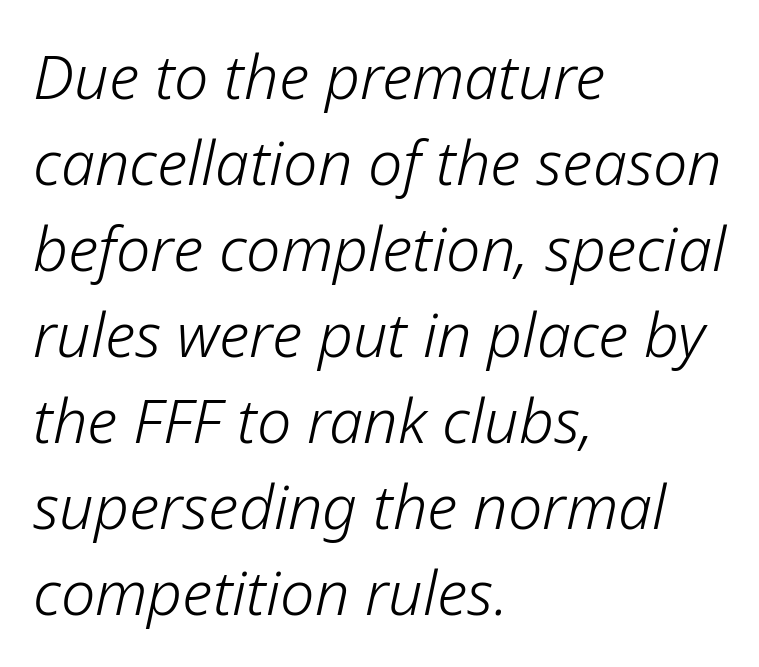
These lines are rendered in a variable-pitch font. Each row of text sits above clean, open space. The type is set solid horizontally, with unmodified tracking. Line spacing here is normal.
